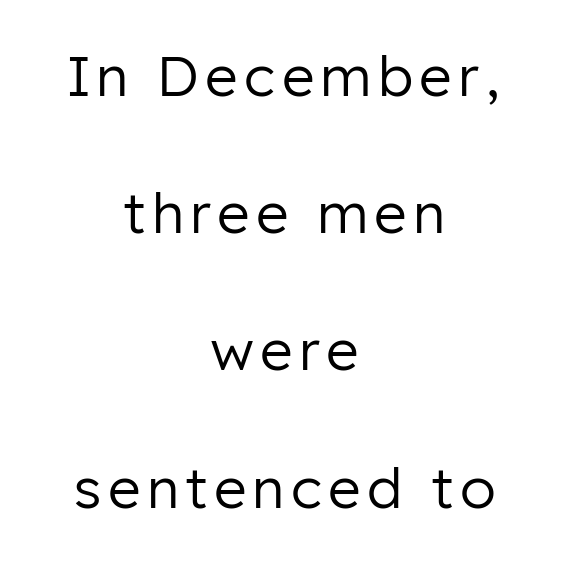
The image shows 56 px regular-weight sans-serif type, upright; set centered, loose line spacing (2.45x), not underlined; low stroke contrast and a medium x-height.
